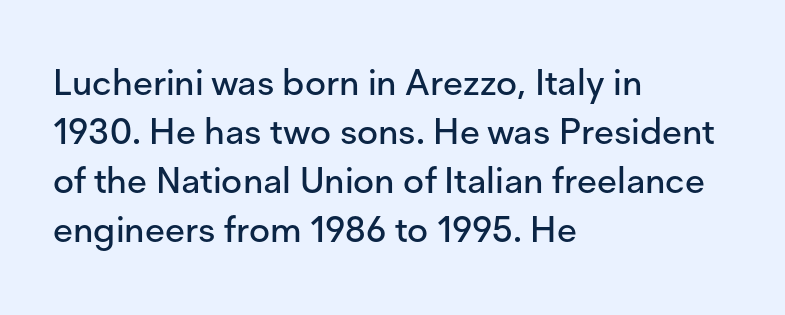
Which margin do the lines hug? The left one — the right edge is uneven. Tracking here is standard; glyphs follow each other at the usual distance. This sample uses a sans-serif face. This rendering features lettering with no underline. Every stem runs plumb, perpendicular to the baseline. Spacing verdict: proportional, widths tailored to each character.
